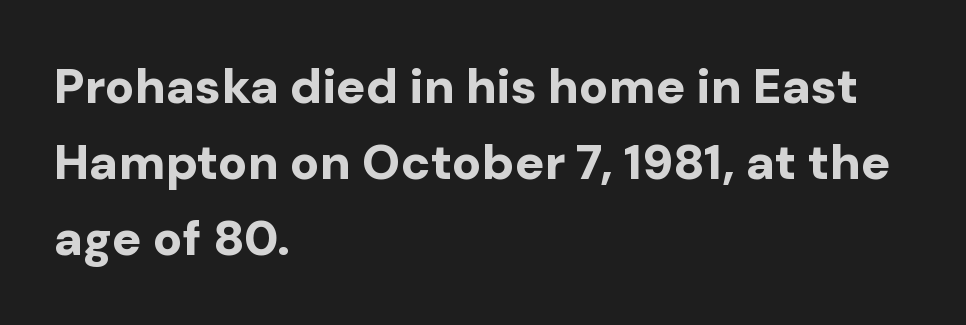
{"serif": "no", "italic": "no", "bold": "yes", "weight": "bold", "width": "normal", "stroke_contrast": "low", "x_height": "medium", "monospaced": "no", "underline": "no", "align": "left", "line_spacing": "normal", "line_spacing_ratio": 1.55, "letter_spacing": "normal", "letter_spacing_em": 0.0, "glyph_px": 49}
